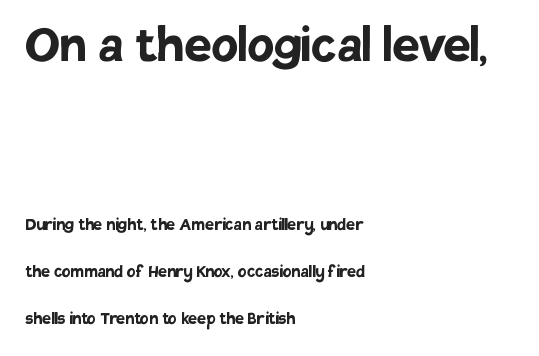
The image shows 61 px semibold sans-serif type, upright; set left-aligned, loose line spacing (2.36x), normal letter spacing, not underlined; the first (top) block is 3.05x larger; low stroke contrast and a large x-height.
